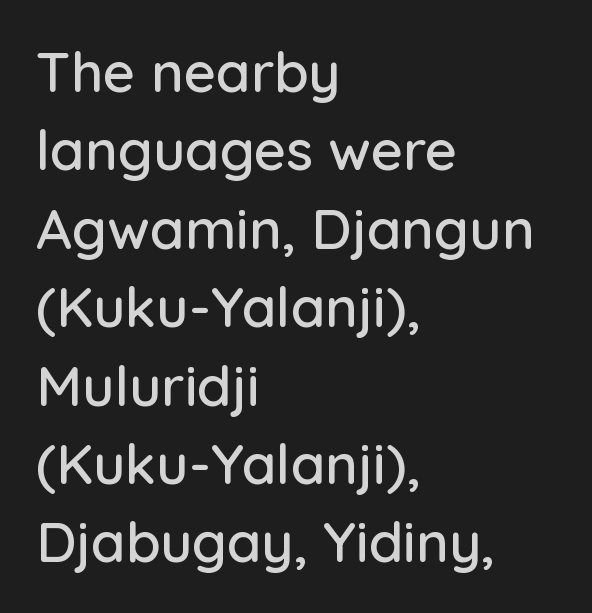
Nope, not italic — everything's standing straight. The foot of each line stays bare and open. Each letter keeps its own natural width here, so spacing adapts to shape. Caption: standard tracking, unaltered.
